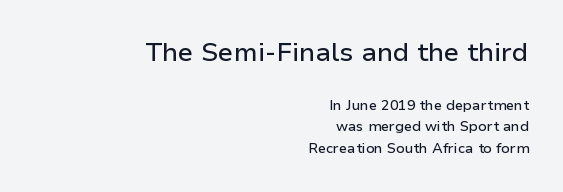
Caption: multi-line text, flush right, ragged left. One glance says typical: line gaps are just what's usual. These lines keep a tight, regular rhythm from letter to letter. Here the first block reads like a headline and the second like body copy.
